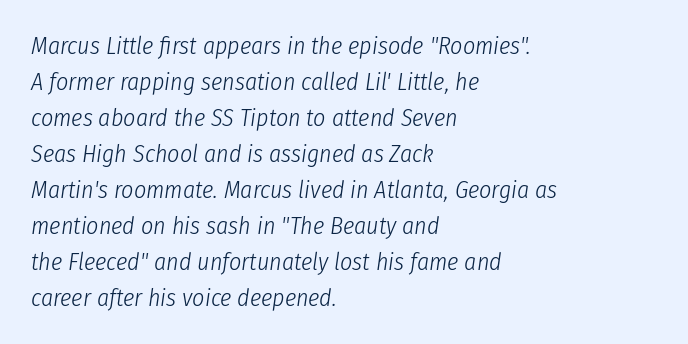
{"italic": "yes", "lean": "right", "slant_degrees": 8, "bold": "no", "underline": "no", "align": "left", "line_spacing": "normal", "line_spacing_ratio": 1.5, "letter_spacing": "normal", "letter_spacing_em": 0.0, "glyph_px": 24}
